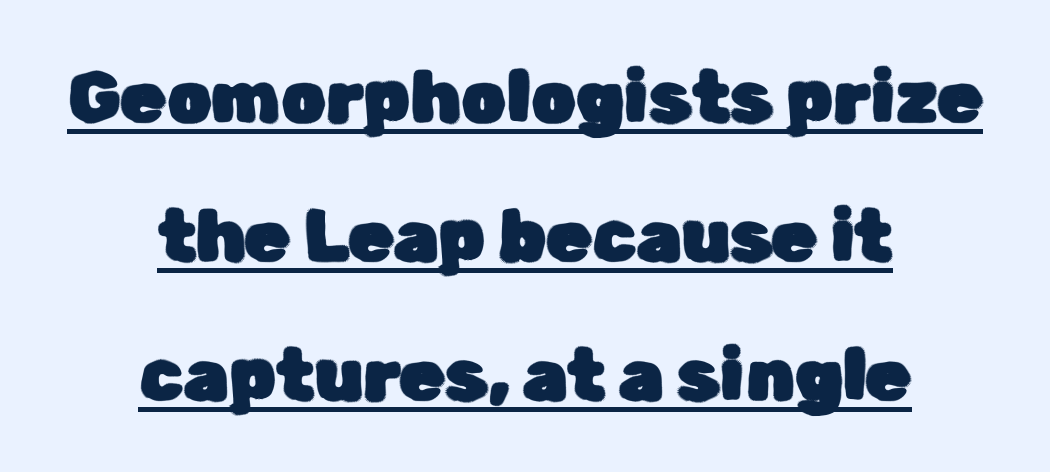
{"serif": "no", "italic": "no", "width": "normal", "stroke_contrast": "low", "x_height": "medium", "monospaced": "no", "underline": "yes", "align": "center", "line_spacing": "loose", "line_spacing_ratio": 1.93, "letter_spacing": "normal", "letter_spacing_em": 0.0, "glyph_px": 72}
